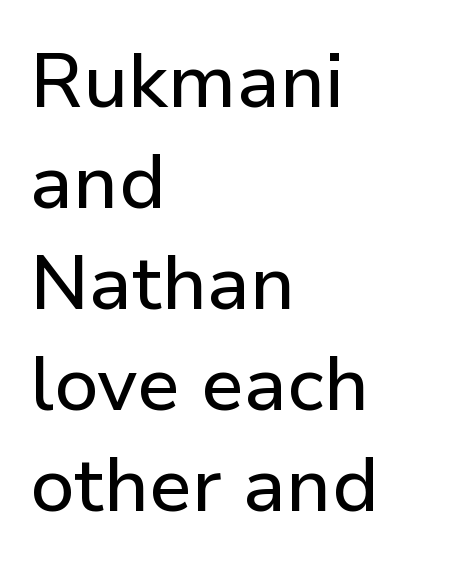
The image shows 76 px sans-serif type, upright; set left-aligned, normal line spacing (1.33x), normal letter spacing, not underlined; low stroke contrast and a medium x-height.
